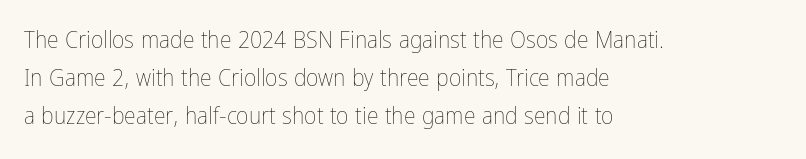
The image shows 24 px text type, upright; set left-aligned, normal line spacing (1.59x), normal letter spacing, not underlined.
